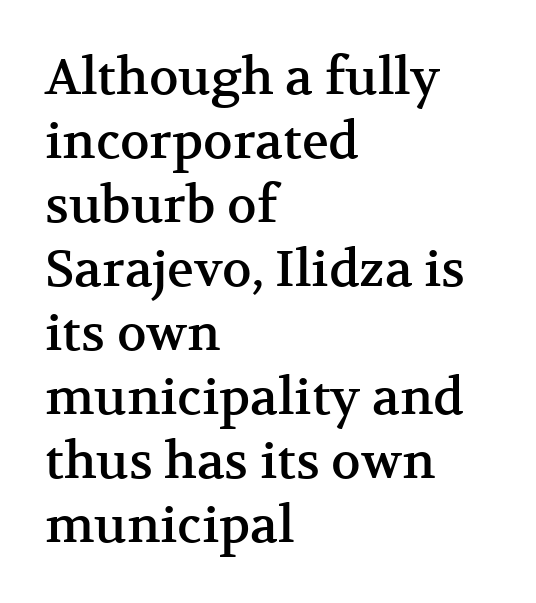
Does extra space separate the letters? No, they use regular spacing. One glance says typical: line gaps are just what's usual. The glyphs in this specimen are seriffed. Descenders are the only things crossing below the line.
